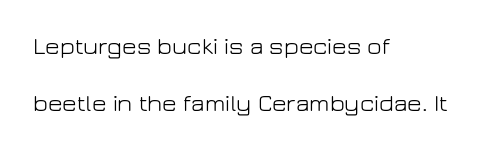
{"italic": "no", "bold": "no", "underline": "no", "align": "left", "line_spacing": "loose", "line_spacing_ratio": 2.28, "letter_spacing": "normal", "letter_spacing_em": 0.0, "glyph_px": 25}
